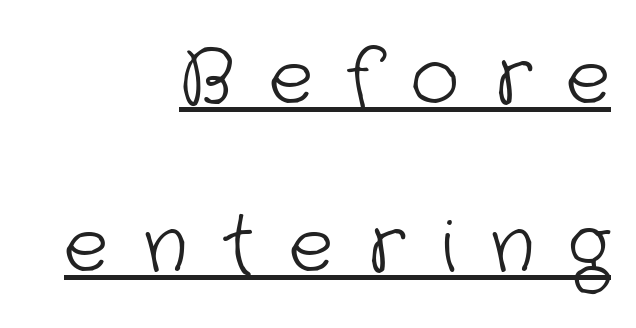
{"serif": "no", "bold": "no", "weight": "light", "width": "normal", "stroke_contrast": "low", "x_height": "medium", "monospaced": "no", "underline": "yes", "align": "right", "line_spacing": "loose", "line_spacing_ratio": 2.24, "letter_spacing": "wide", "letter_spacing_em": 0.46, "glyph_px": 75}
